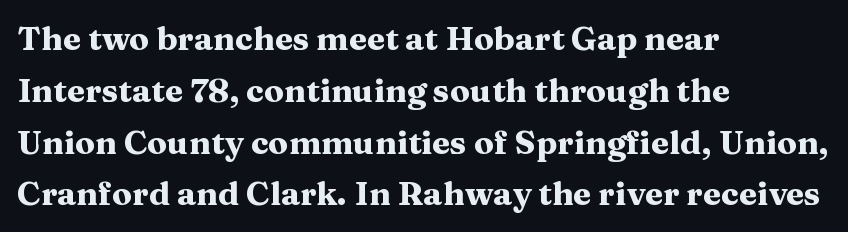
Q: Is the text bold? A: Yes.
Q: Is the text italic (slanted)? A: No, it is upright.
Q: Is the typeface a serif or a sans-serif typeface? A: Serif.
Q: Is the text underlined? A: No.
Q: How is the paragraph aligned? A: Left-aligned.
Q: Is the spacing between letters normal or unusually wide? A: Normal.
Q: Is the spacing between lines tight, normal or loose? A: Normal.
Q: Width (condensed, normal, or wide)? A: Wide.
Q: Stroke contrast? A: Medium.
Q: x-height? A: Medium.
Q: Monospaced? A: No.
